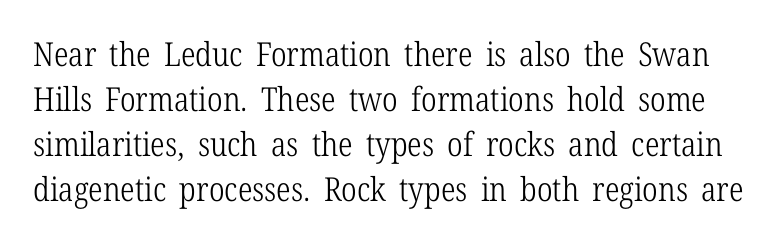
Q: Is the text bold? A: No.
Q: Is the text italic (slanted)? A: No, it is upright.
Q: Is the typeface a serif or a sans-serif typeface? A: Serif.
Q: Is the text underlined? A: No.
Q: Is the spacing between letters normal or unusually wide? A: Normal.
Q: Is the spacing between lines tight, normal or loose? A: Normal.
Q: Width (condensed, normal, or wide)? A: Condensed.
Q: Stroke contrast? A: Low.
Q: x-height? A: Medium.
Q: Monospaced? A: No.
